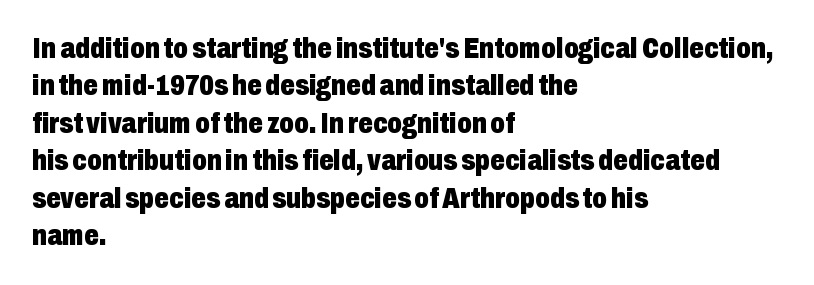
{"serif": "no", "italic": "no", "bold": "yes", "weight": "heavy", "width": "condensed", "stroke_contrast": "low", "x_height": "medium", "monospaced": "no", "underline": "no", "align": "left", "line_spacing": "normal", "line_spacing_ratio": 1.29, "letter_spacing": "normal", "letter_spacing_em": 0.0, "glyph_px": 29}
